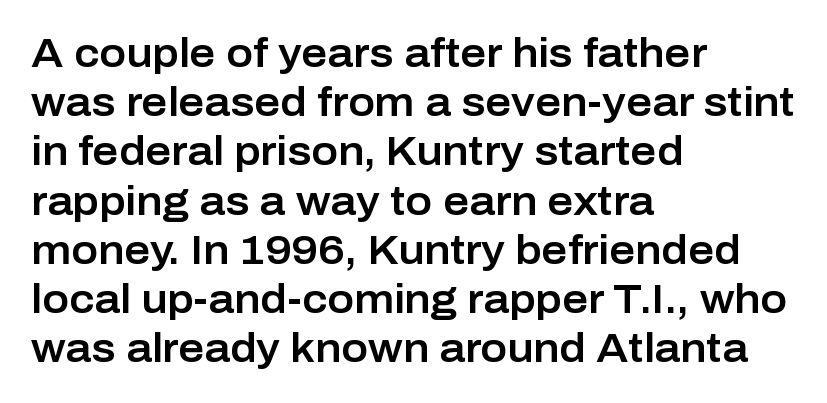
Q: Is the text italic (slanted)? A: No, it is upright.
Q: Is the typeface a serif or a sans-serif typeface? A: Sans-serif.
Q: Is the text underlined? A: No.
Q: How is the paragraph aligned? A: Left-aligned.
Q: Is the spacing between letters normal or unusually wide? A: Normal.
Q: Width (condensed, normal, or wide)? A: Normal.
Q: Stroke contrast? A: Low.
Q: x-height? A: Medium.
Q: Monospaced? A: No.
